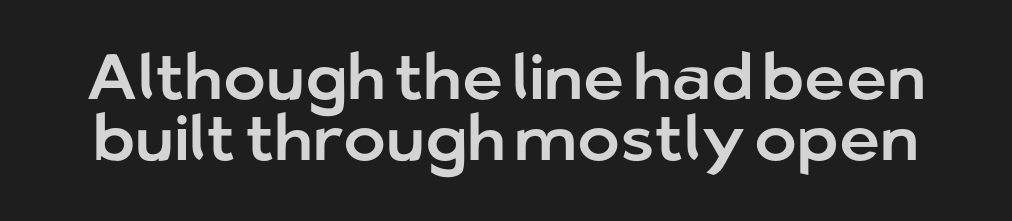
Q: Is the text italic (slanted)? A: No, it is upright.
Q: Is the typeface a serif or a sans-serif typeface? A: Sans-serif.
Q: Is the text underlined? A: No.
Q: Is the spacing between letters normal or unusually wide? A: Normal.
Q: Is the spacing between lines tight, normal or loose? A: Tight.
Q: Width (condensed, normal, or wide)? A: Normal.
Q: Stroke contrast? A: Low.
Q: x-height? A: Medium.
Q: Monospaced? A: No.
